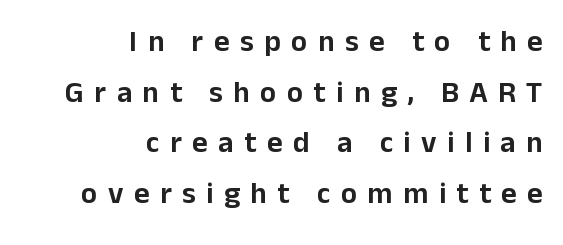
The image shows 30 px sans-serif type, upright; set right-aligned, normal line spacing (1.69x), unusually wide letter spacing (+0.35 em), not underlined; low stroke contrast and a medium x-height.
